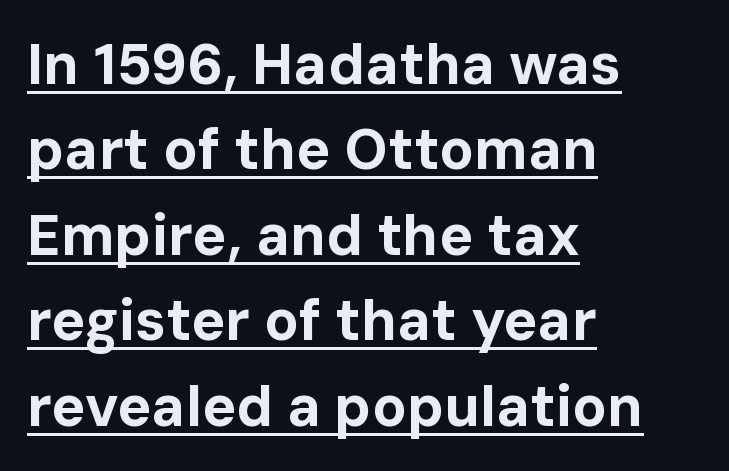
{"serif": "no", "italic": "no", "bold": "yes", "weight": "bold", "width": "normal", "stroke_contrast": "low", "x_height": "medium", "monospaced": "no", "underline": "yes", "align": "left", "line_spacing": "normal", "line_spacing_ratio": 1.5, "letter_spacing": "normal", "letter_spacing_em": 0.0, "glyph_px": 57}
